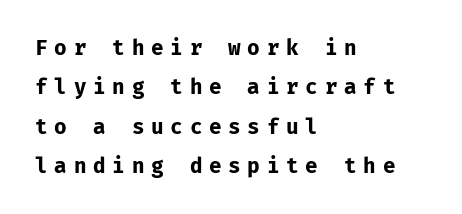
Is there any slant? The stems are plumb. Quick note: underline off. In terms of letterspacing, this is a distinctly airy, spread setting. How heavy is the stroke? Heavy — this is a bold. The lines in this sample share a left origin and differ only in where they stop.
